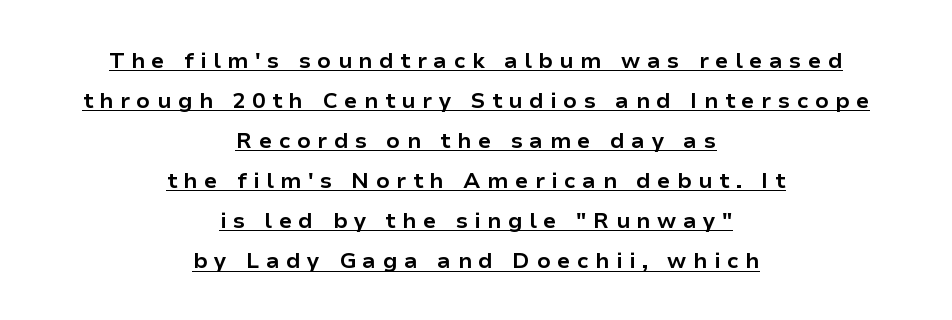
Q: Is the text bold? A: Yes.
Q: Is the text italic (slanted)? A: No, it is upright.
Q: Is the text underlined? A: Yes.
Q: How is the paragraph aligned? A: Centered.
Q: Is the spacing between letters normal or unusually wide? A: Unusually wide.
